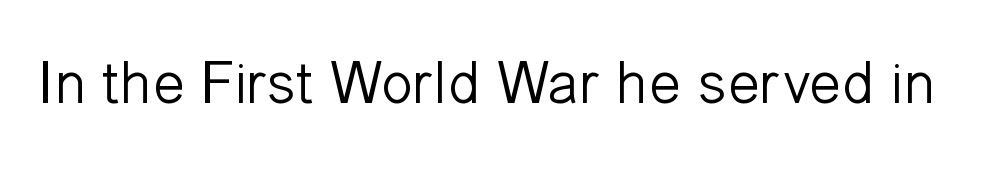
The image shows 60 px light sans-serif type, upright; set normal letter spacing, not underlined; low stroke contrast and a medium x-height.
